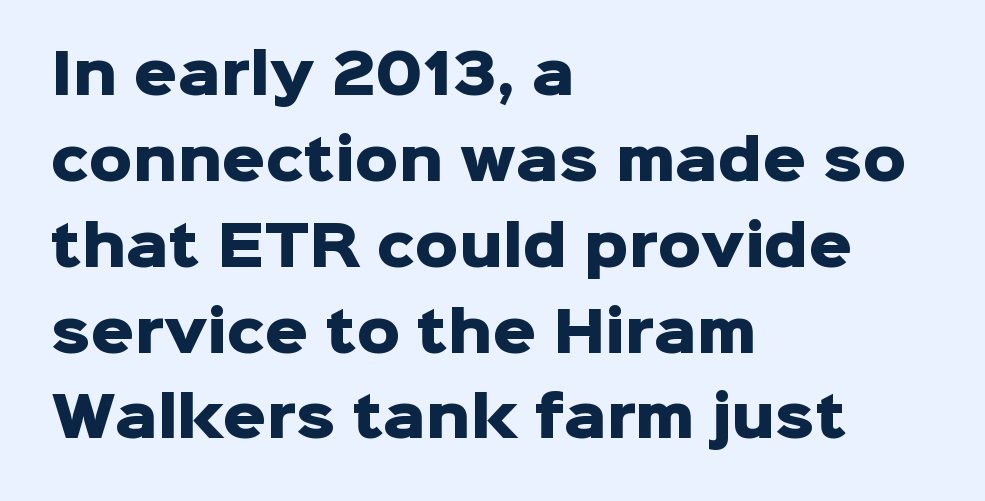
Q: Is the text bold? A: Yes.
Q: Is the text italic (slanted)? A: No, it is upright.
Q: Is the typeface a serif or a sans-serif typeface? A: Sans-serif.
Q: Is the text underlined? A: No.
Q: How is the paragraph aligned? A: Left-aligned.
Q: Is the spacing between letters normal or unusually wide? A: Normal.
Q: Is the spacing between lines tight, normal or loose? A: Normal.
Q: Width (condensed, normal, or wide)? A: Normal.
Q: Stroke contrast? A: Low.
Q: x-height? A: Medium.
Q: Monospaced? A: No.
